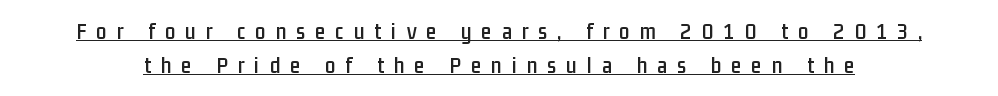
{"italic": "no", "underline": "yes", "line_spacing": "normal", "line_spacing_ratio": 1.46, "letter_spacing": "wide", "letter_spacing_em": 0.44, "glyph_px": 23}
